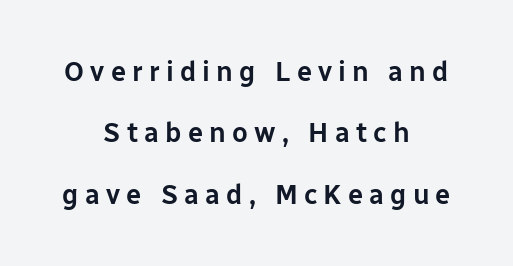
{"italic": "no", "underline": "no", "align": "center", "line_spacing": "loose", "line_spacing_ratio": 2.27, "letter_spacing": "wide", "letter_spacing_em": 0.23, "glyph_px": 27}
